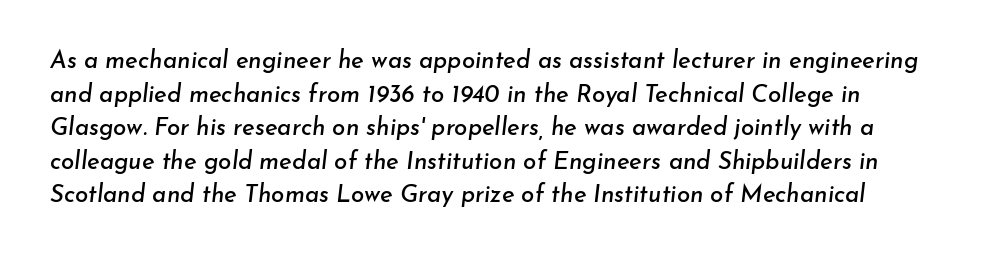
{"italic": "yes", "lean": "right", "slant_degrees": 7, "underline": "no", "line_spacing": "normal", "line_spacing_ratio": 1.4, "letter_spacing": "normal", "letter_spacing_em": 0.0, "glyph_px": 24}
